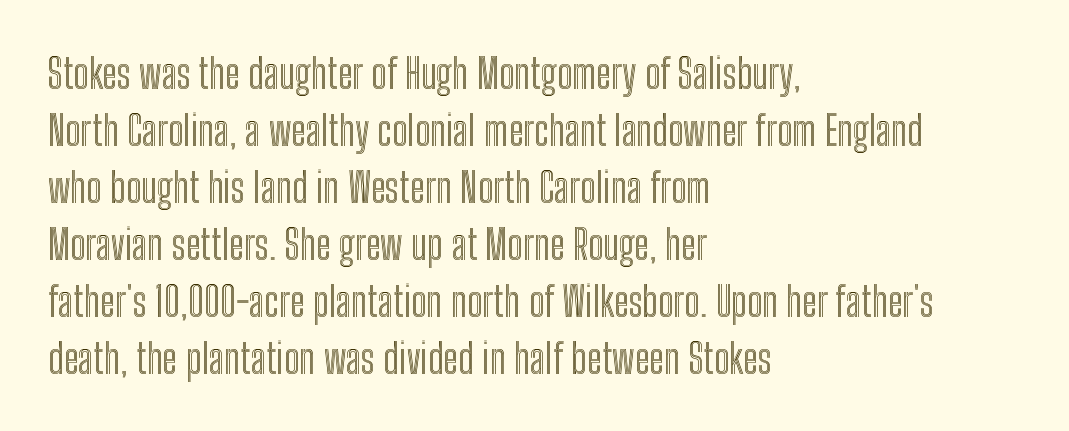
The image shows 41 px condensed type, upright; set left-aligned, normal line spacing (1.39x), normal letter spacing, not underlined; a medium x-height.
